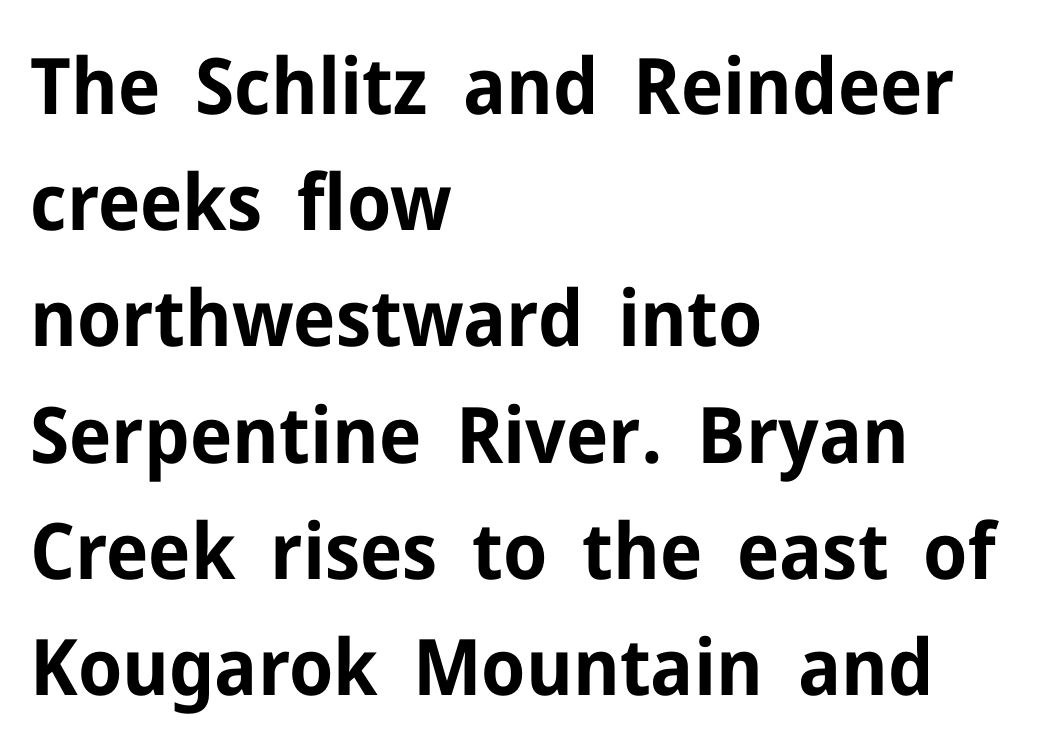
The image shows 78 px bold sans-serif type, upright; set left-aligned, normal line spacing (1.49x), normal letter spacing, not underlined; low stroke contrast and a medium x-height.
